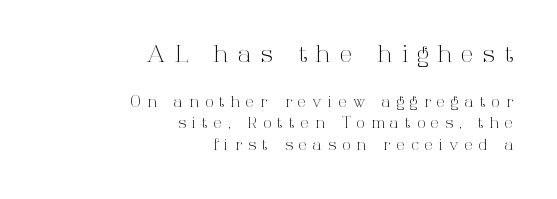
{"italic": "no", "bold": "no", "underline": "no", "align": "right", "line_spacing": "normal", "line_spacing_ratio": 1.42, "letter_spacing": "wide", "letter_spacing_em": 0.42, "larger_block": "first", "size_ratio": 1.53, "glyph_px": 23}
